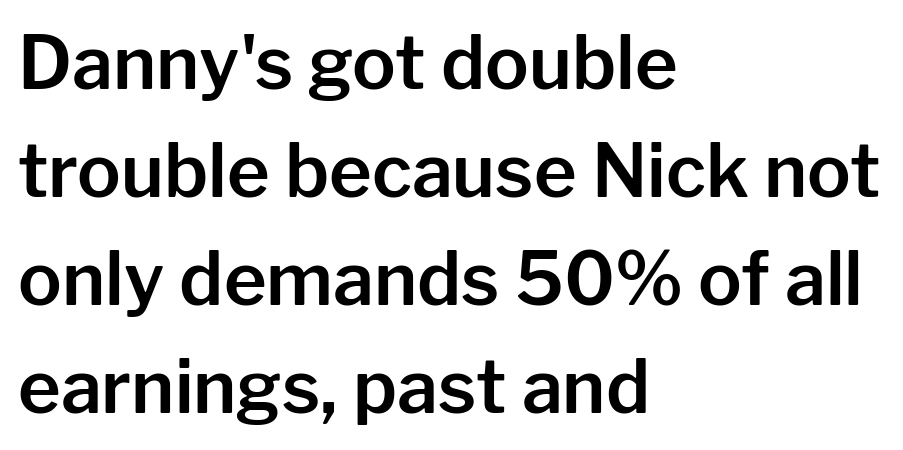
Caption: standard tracking, unaltered. Regular leading. Descender tails drop into unmarked territory. Varying glyph widths throughout — classic text-font behaviour.
